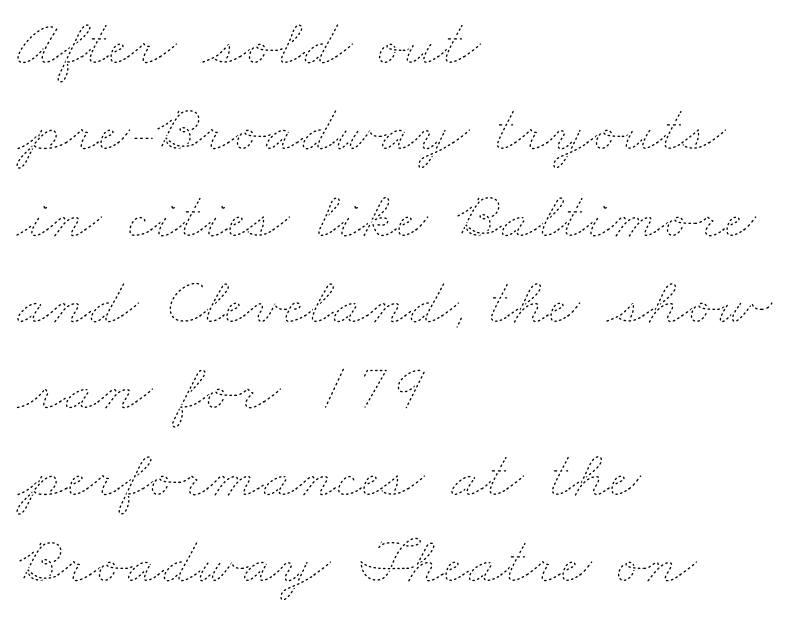
Default kerning and tracking; the words read as compact shapes. Weight class: somewhere from thin through regular. The rendering anchors every line to the left-hand side. The face used here is proportionally spaced, like ordinary book or web type. A typesetter would call this leading conventional body-copy spacing.
